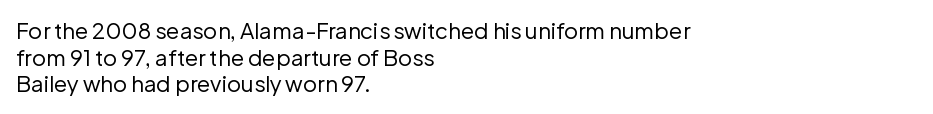
{"italic": "no", "bold": "no", "underline": "no", "align": "left", "line_spacing_ratio": 1.21, "letter_spacing": "normal", "letter_spacing_em": 0.0, "glyph_px": 22}
